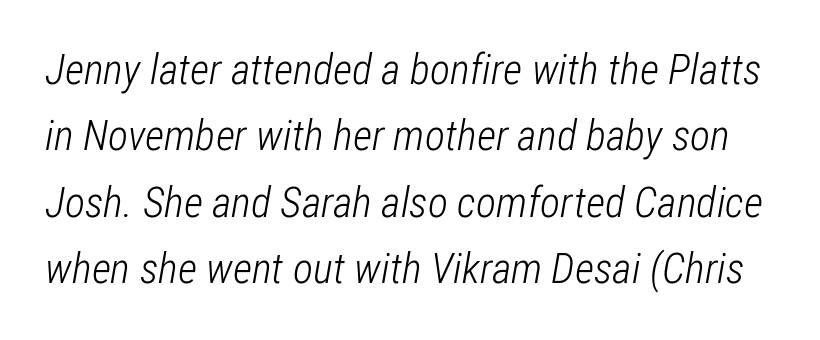
The rendering uses a moderate line-height, typical for paragraphs. Unbolded letterforms with no extra heft. You can tell it's italic because the verticals aren't actually vertical. Lines of text with bare space underneath. Spacing verdict: proportional, widths tailored to each character. Students, note that the glyphs here touch the page at normal intervals.
